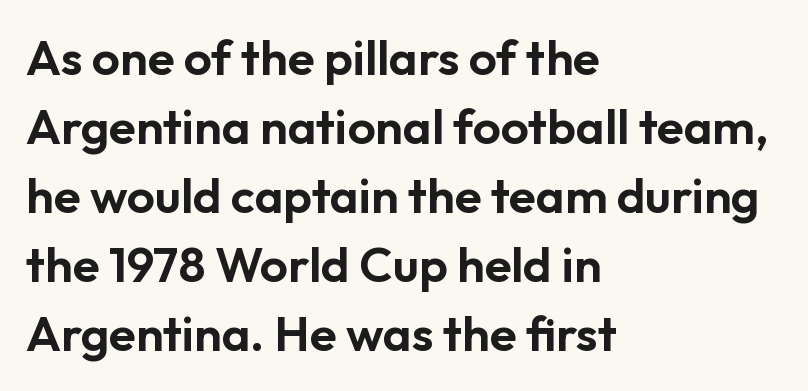
Q: Is the text italic (slanted)? A: No, it is upright.
Q: Is the typeface a serif or a sans-serif typeface? A: Sans-serif.
Q: Is the text underlined? A: No.
Q: How is the paragraph aligned? A: Left-aligned.
Q: Is the spacing between letters normal or unusually wide? A: Normal.
Q: Is the spacing between lines tight, normal or loose? A: Normal.
Q: Width (condensed, normal, or wide)? A: Normal.
Q: Stroke contrast? A: Low.
Q: x-height? A: Medium.
Q: Monospaced? A: No.
